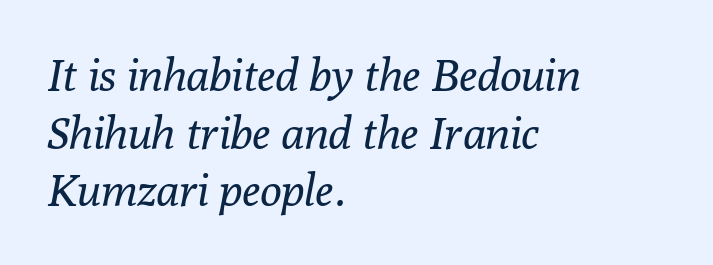
Left-aligned paragraph, ragged on the right. The face used here is proportionally spaced, like ordinary book or web type. The horizontal fit of the characters is conventional and even. A typesetter would mark this as italic. The font sits on the lighter half of the weight spectrum, regular included.
